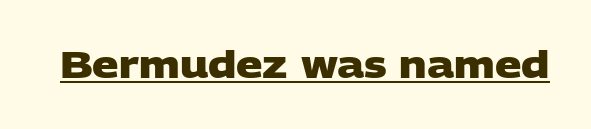
Q: Is the text bold? A: Yes.
Q: Is the typeface a serif or a sans-serif typeface? A: Sans-serif.
Q: Is the text underlined? A: Yes.
Q: Is the spacing between letters normal or unusually wide? A: Normal.
Q: Width (condensed, normal, or wide)? A: Wide.
Q: Stroke contrast? A: Low.
Q: x-height? A: Large.
Q: Monospaced? A: No.
